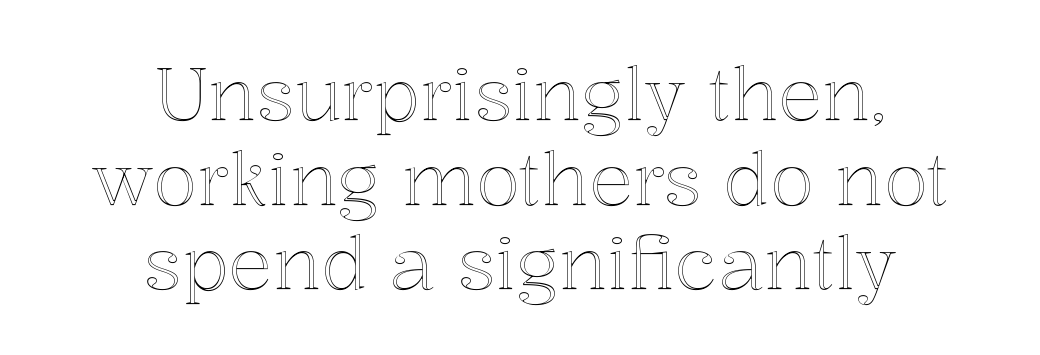
{"italic": "no", "width": "normal", "x_height": "medium", "monospaced": "no", "underline": "no", "align": "center", "line_spacing_ratio": 1.16, "letter_spacing": "normal", "letter_spacing_em": 0.0, "glyph_px": 73}
